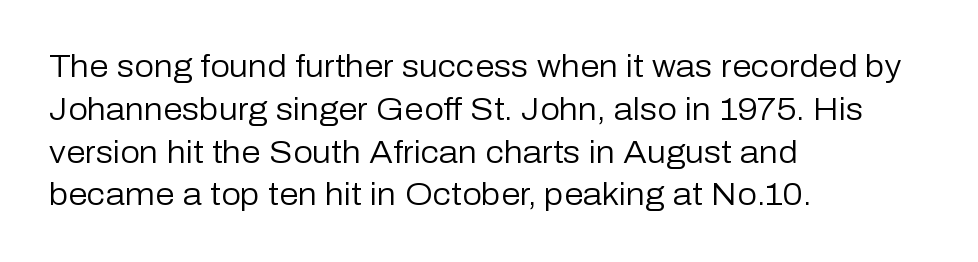
Q: Is the text bold? A: No.
Q: Is the text italic (slanted)? A: No, it is upright.
Q: Is the typeface a serif or a sans-serif typeface? A: Sans-serif.
Q: Is the text underlined? A: No.
Q: How is the paragraph aligned? A: Left-aligned.
Q: Is the spacing between letters normal or unusually wide? A: Normal.
Q: Is the spacing between lines tight, normal or loose? A: Normal.
Q: Width (condensed, normal, or wide)? A: Normal.
Q: Stroke contrast? A: Low.
Q: x-height? A: Medium.
Q: Monospaced? A: No.
